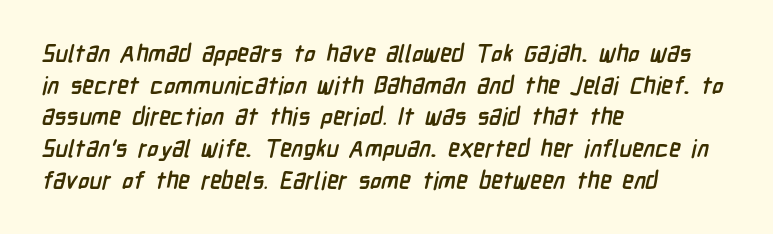
{"bold": "yes", "underline": "no", "align": "left", "line_spacing": "normal", "line_spacing_ratio": 1.32, "letter_spacing": "normal", "letter_spacing_em": 0.0, "glyph_px": 24}
